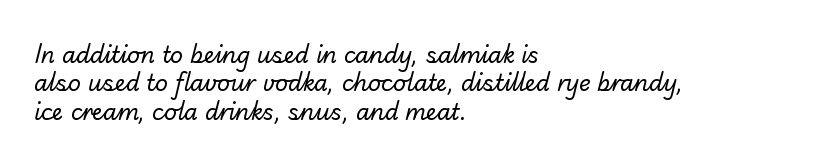
Students, note that the glyphs here touch the page at normal intervals. Leading: standard. The foot of each line stays bare and open. The typesetter chose a ragged-right arrangement here.
